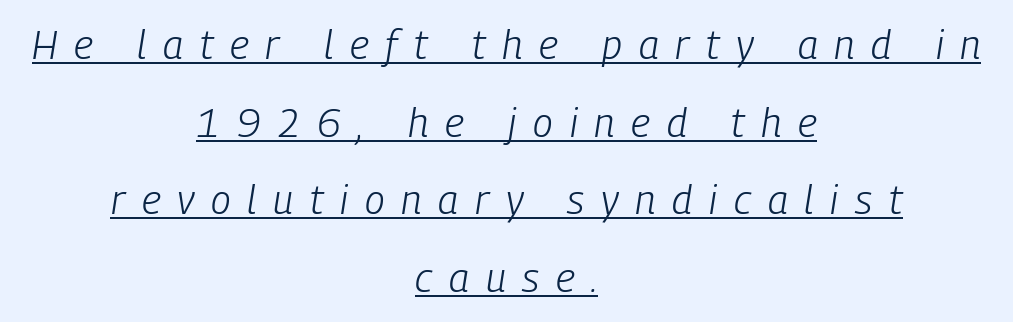
The font's italic variant was chosen for this text. Somebody hit Ctrl+U on this one — the words are underlined. The passage shown has open, widely tracked lettering throughout. The block of text is sparse from top to bottom, with ample space between rows. Casual observation: everything's sitting right in the middle.
